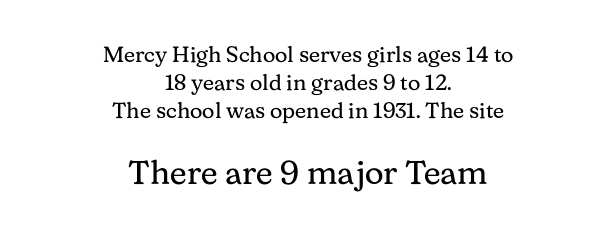
{"serif": "yes", "italic": "no", "bold": "no", "weight": "regular", "width": "normal", "stroke_contrast": "medium", "x_height": "medium", "monospaced": "no", "underline": "no", "align": "center", "line_spacing": "normal", "line_spacing_ratio": 1.28, "letter_spacing": "normal", "letter_spacing_em": 0.0, "larger_block": "second", "size_ratio": 1.5, "glyph_px": 33}
